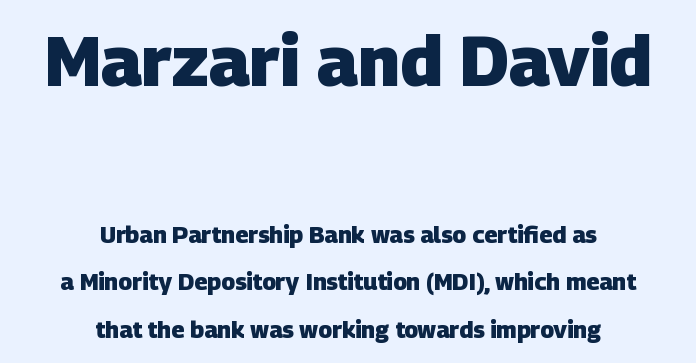
{"serif": "no", "bold": "yes", "weight": "heavy", "width": "normal", "stroke_contrast": "low", "x_height": "large", "monospaced": "no", "underline": "no", "align": "center", "line_spacing": "loose", "line_spacing_ratio": 2.08, "letter_spacing": "normal", "letter_spacing_em": 0.0, "larger_block": "first", "size_ratio": 3.04, "glyph_px": 70}
